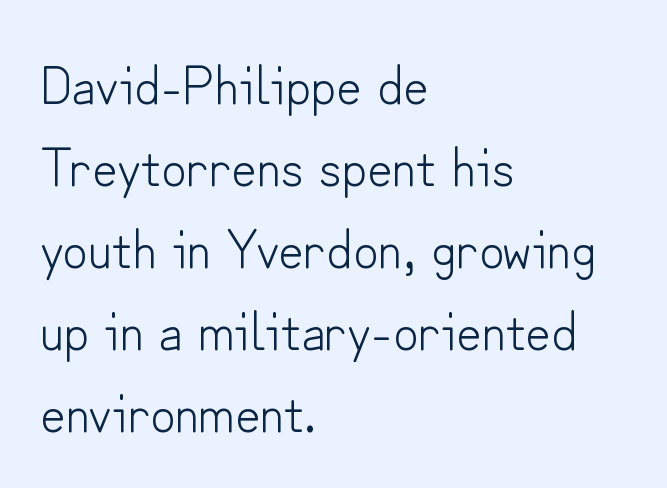
Students, observe: this is what conventionally led text looks like. Descenders are the only things crossing below the line. This is the regular roman posture of the typeface. Typeset ragged right — the left edge is the straight one. The strokes carry an ordinary text weight at most. Proportional: the letters do not fall into vertical columns.
